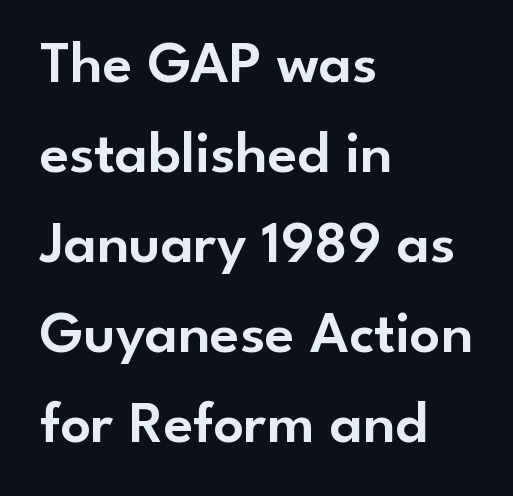
{"serif": "no", "italic": "no", "width": "normal", "stroke_contrast": "low", "x_height": "small", "monospaced": "no", "underline": "no", "align": "left", "line_spacing": "normal", "line_spacing_ratio": 1.5, "letter_spacing": "normal", "letter_spacing_em": 0.0, "glyph_px": 60}
